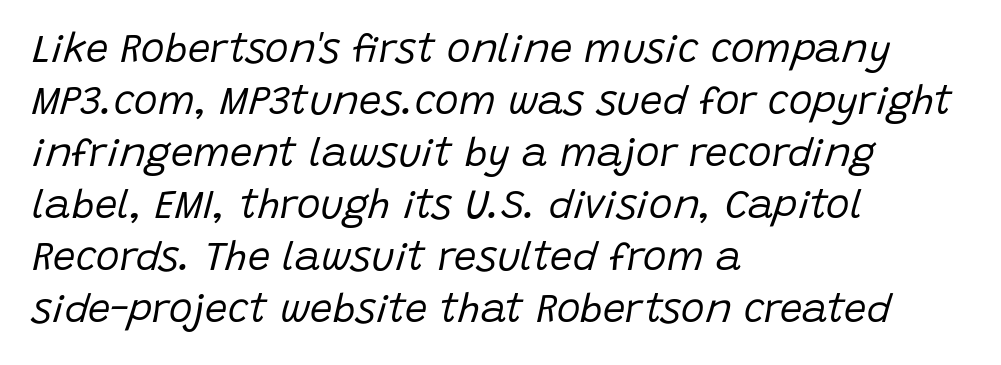
Words float on clear page, feet unadorned. Here the glyphs are tracked normally, forming tight word shapes. Proportional: the letters do not fall into vertical columns. Stroke mass is kept to a normal reading level or below. One-word summary of the alignment: left.
